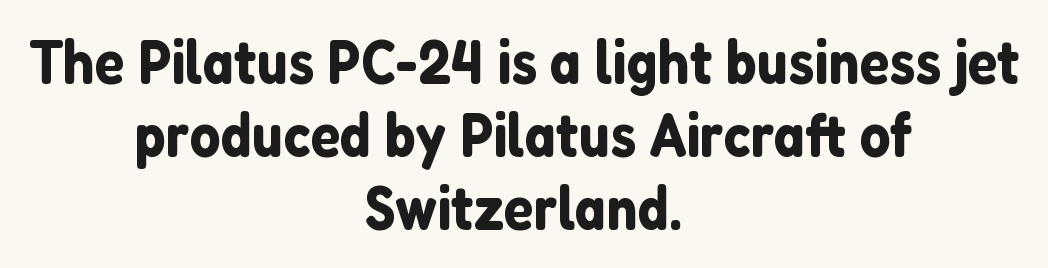
Is this a fixed-width face? No — the glyphs have proportional, varying widths. Vertical strokes here are truly vertical. Is this a sans? Yes — the strokes have no serifs. The space directly below the letters is spotless.
